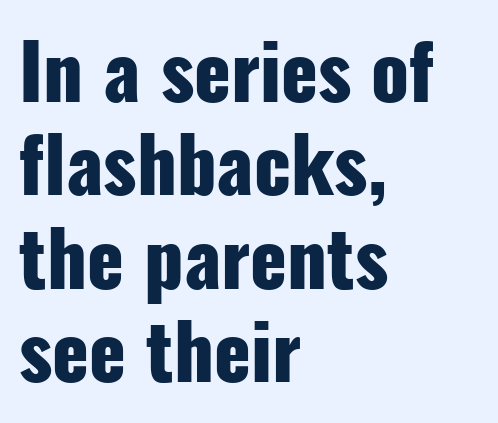
The image shows 76 px heavy, condensed sans-serif type, upright; set left-aligned, line spacing 1.23x, normal letter spacing, not underlined; low stroke contrast and a medium x-height.
